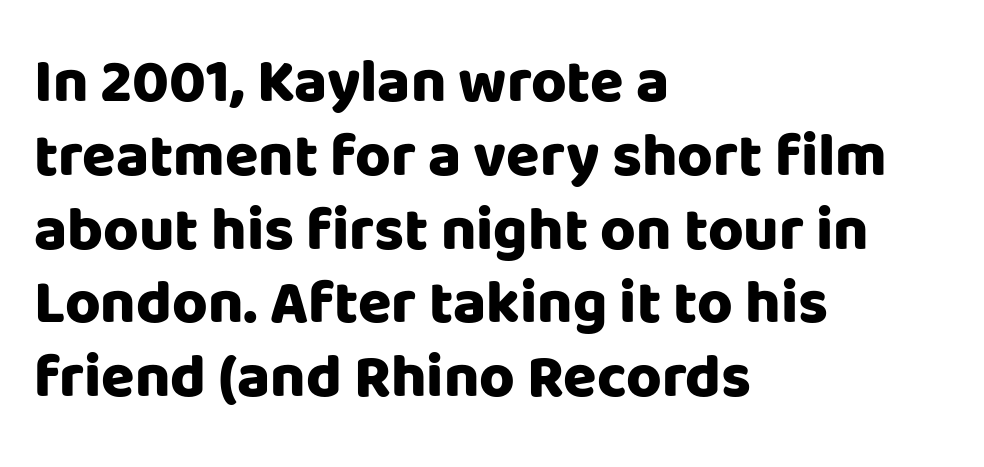
Q: Is the text bold? A: Yes.
Q: Is the text italic (slanted)? A: No, it is upright.
Q: Is the typeface a serif or a sans-serif typeface? A: Sans-serif.
Q: Is the text underlined? A: No.
Q: How is the paragraph aligned? A: Left-aligned.
Q: Is the spacing between letters normal or unusually wide? A: Normal.
Q: Width (condensed, normal, or wide)? A: Normal.
Q: Stroke contrast? A: Low.
Q: x-height? A: Large.
Q: Monospaced? A: No.
